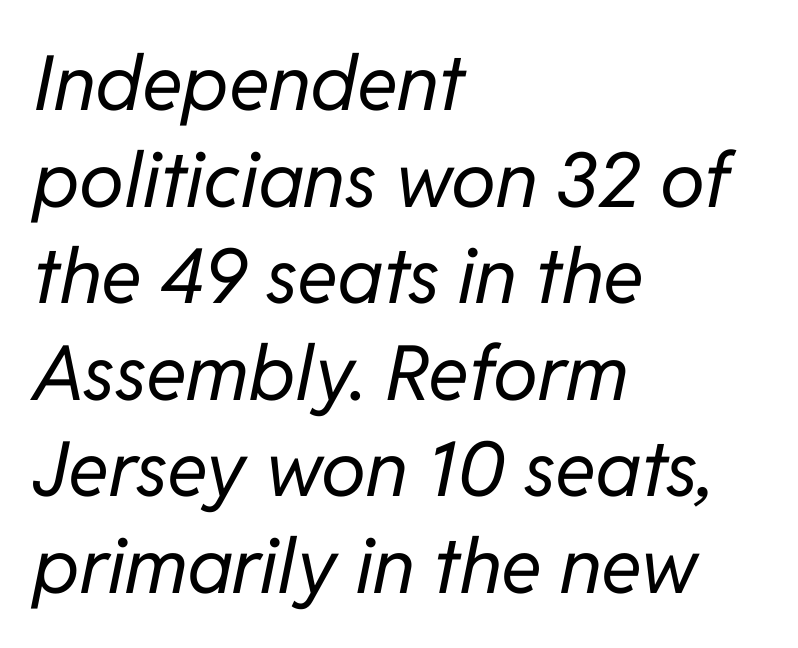
Q: Is the text bold? A: No.
Q: Is the text italic (slanted)? A: Yes, it leans right by about 11 degrees.
Q: Is the text underlined? A: No.
Q: How is the paragraph aligned? A: Left-aligned.
Q: Is the spacing between letters normal or unusually wide? A: Normal.
Q: Is the spacing between lines tight, normal or loose? A: Normal.
Q: Width (condensed, normal, or wide)? A: Normal.
Q: Stroke contrast? A: Low.
Q: x-height? A: Medium.
Q: Monospaced? A: No.
